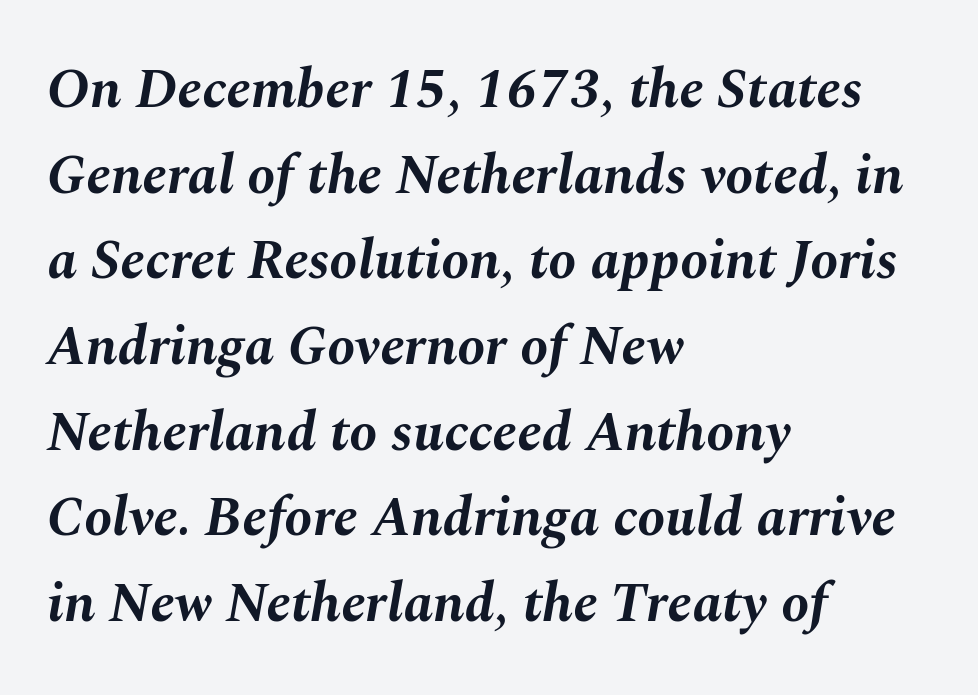
{"italic": "yes", "lean": "right", "slant_degrees": 10, "bold": "yes", "weight": "bold", "width": "normal", "stroke_contrast": "medium", "x_height": "medium", "monospaced": "no", "underline": "no", "align": "left", "line_spacing": "normal", "line_spacing_ratio": 1.53, "letter_spacing": "normal", "letter_spacing_em": 0.0, "glyph_px": 56}
